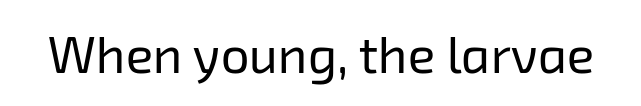
This rendering leaves character spacing at its baseline value. The glyphs are unaccompanied by any horizontal stroke below them. Typographically, this falls in the sans-serif category. Spacing verdict: proportional, widths tailored to each character.
